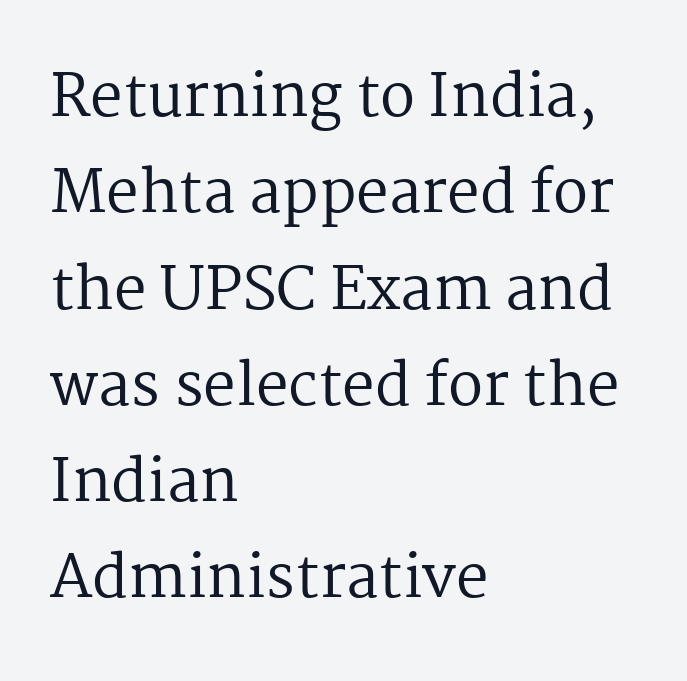
The letters look calm and open, with moderate or lighter stems. Characters follow at the spacing the type designer built in. Characters remain perfectly vertical along every line. These lines sit exactly where default settings would place them. Serif or sans? Serif — the stroke terminals have little feet. Looks like regular typesetting: each glyph gets only the width it needs.
